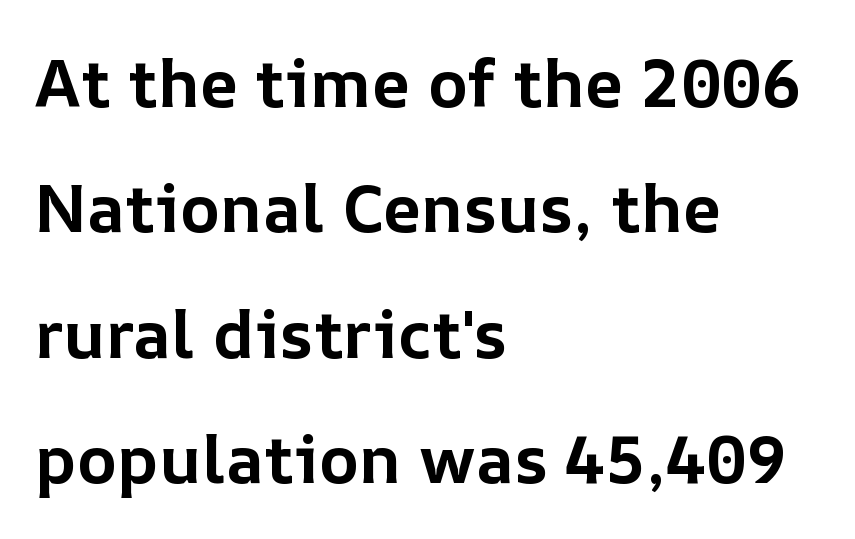
{"italic": "no", "bold": "yes", "weight": "bold", "width": "normal", "stroke_contrast": "low", "x_height": "medium", "monospaced": "no", "underline": "no", "align": "left", "line_spacing_ratio": 1.87, "letter_spacing": "normal", "letter_spacing_em": 0.0, "glyph_px": 67}
